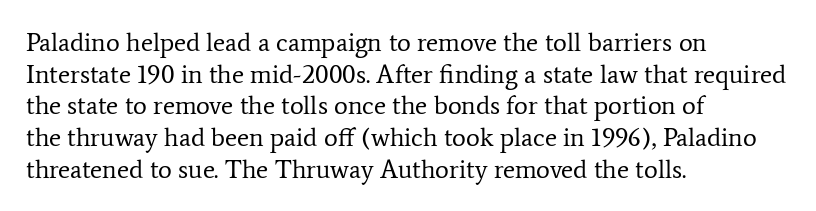
{"italic": "no", "bold": "no", "underline": "no", "align": "left", "line_spacing_ratio": 1.22, "letter_spacing": "normal", "letter_spacing_em": 0.0, "glyph_px": 26}
